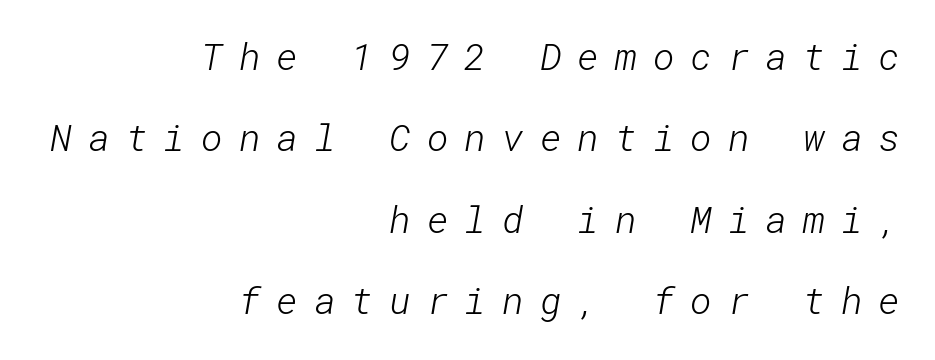
{"serif": "no", "bold": "no", "weight": "light", "width": "normal", "stroke_contrast": "low", "x_height": "medium", "underline": "no", "align": "right", "line_spacing": "loose", "line_spacing_ratio": 2.2, "letter_spacing": "wide", "letter_spacing_em": 0.43, "glyph_px": 37}
